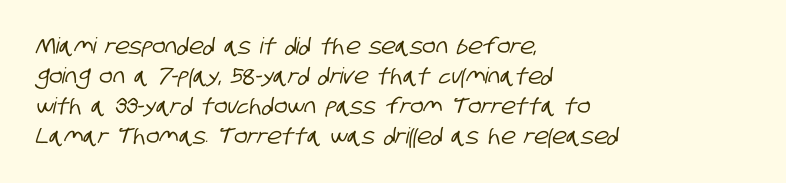
The space between consecutive lines is moderate. Underline: absent. Tracking here is standard; glyphs follow each other at the usual distance. Notice how the passage keeps a crisp vertical edge on the left only.
